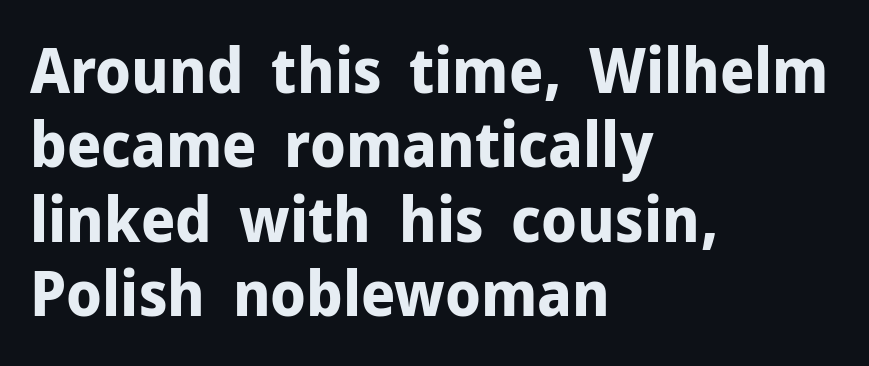
{"serif": "no", "italic": "no", "bold": "yes", "weight": "bold", "width": "normal", "stroke_contrast": "low", "x_height": "medium", "monospaced": "no", "underline": "no", "align": "left", "line_spacing_ratio": 1.2, "letter_spacing": "normal", "letter_spacing_em": 0.0, "glyph_px": 62}
